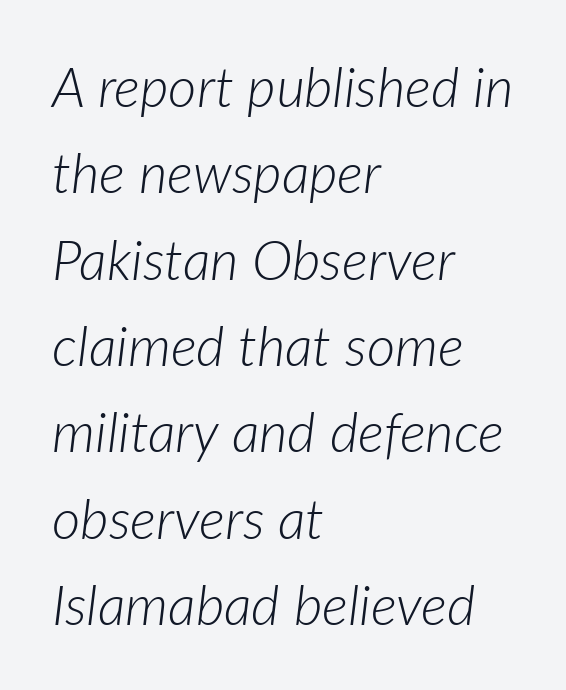
The words here are not underlined. Is there much room between lines? A standard amount, neither cramped nor airy. Italic? Definitely — the glyphs are oblique. Think of a printed novel: that variable character pitch is what you see here. The line texture is even and compact thanks to regular tracking.
